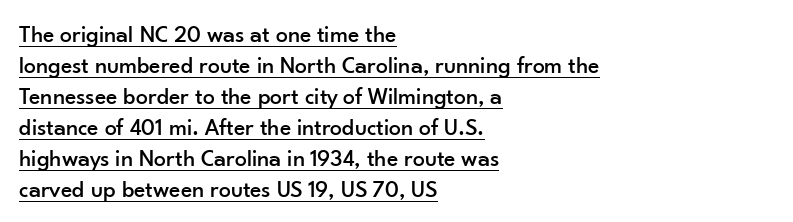
The image shows 24 px text type, upright; set left-aligned, normal line spacing (1.29x), normal letter spacing, underlined.
